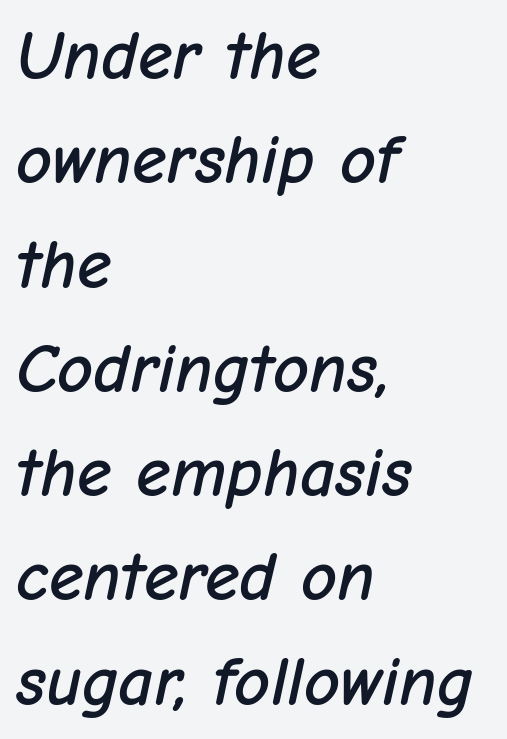
Short note: letters normally spaced. The passage shown is typed in a proportional face where columns would drift. Style check: oblique. This rendering uses left alignment, leaving the right contour irregular. Does the leading feel generous? No, just average. Underline: absent.
